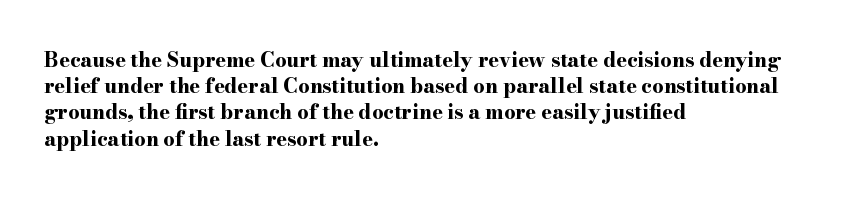
Leftover space on each line is placed entirely after the last word. Honestly, the row spacing looks completely unremarkable. This sample uses an upright cut, with every glyph sitting square on the baseline. A typesetter would call this zero additional tracking. Check the space under the baseline: it is left empty.
